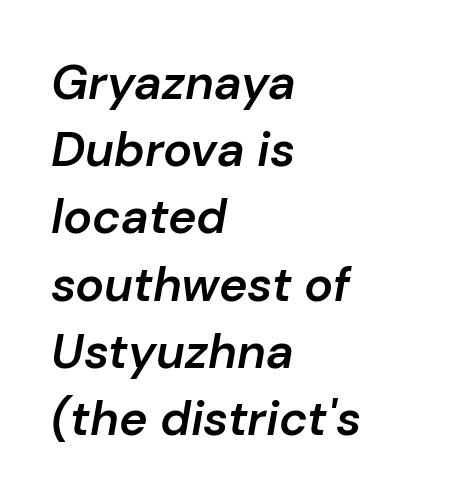
The block of text has a typical density, with ordinary space between rows. Looking at the ascenders, they clearly lean. Do the characters align in a grid? No, the font is proportional. The letterforms sit shoulder to shoulder at normal distance.
